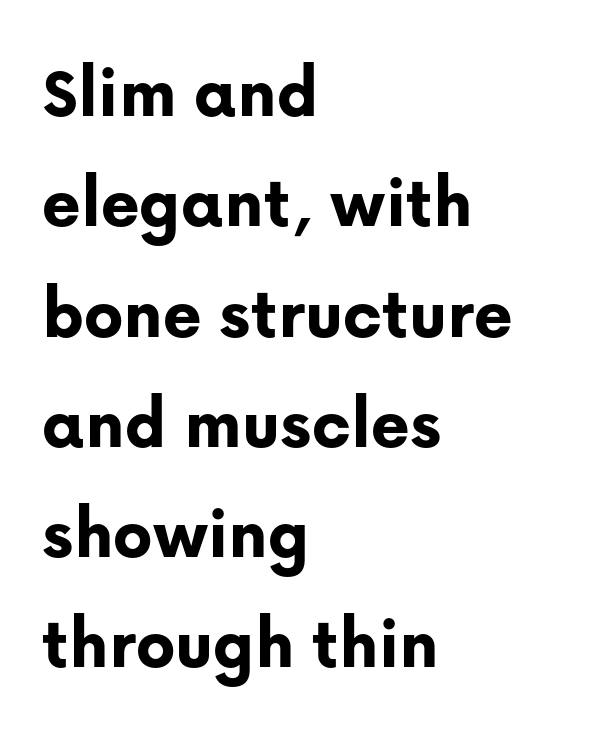
Q: Is the text bold? A: Yes.
Q: Is the text italic (slanted)? A: No, it is upright.
Q: Is the typeface a serif or a sans-serif typeface? A: Sans-serif.
Q: Is the text underlined? A: No.
Q: How is the paragraph aligned? A: Left-aligned.
Q: Is the spacing between letters normal or unusually wide? A: Normal.
Q: Is the spacing between lines tight, normal or loose? A: Normal.
Q: Width (condensed, normal, or wide)? A: Normal.
Q: Stroke contrast? A: Low.
Q: x-height? A: Medium.
Q: Monospaced? A: No.
